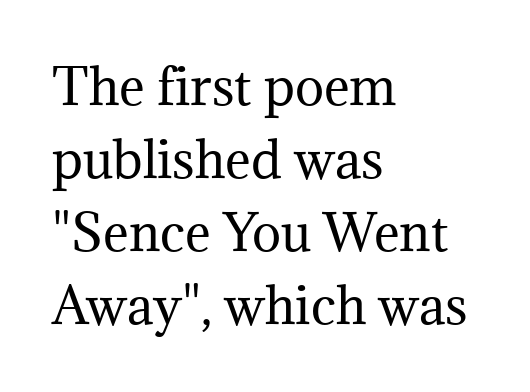
Spacing verdict: proportional, widths tailored to each character. Tall strokes in this sample are plumb rather than angled. On a weight scale, this lands at 450 or below. The compositor pushed each line to the left boundary. Between one letter and the next there's only the usual sliver of space. What's the leading like? Ordinary, nothing unusual.
